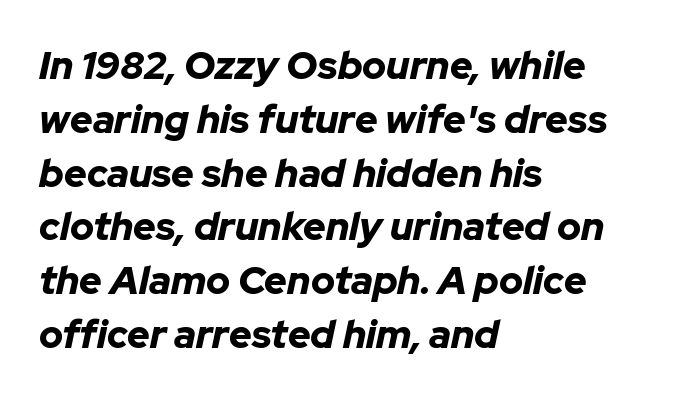
Q: Is the text bold? A: Yes.
Q: Is the text italic (slanted)? A: Yes, it leans right by about 12 degrees.
Q: Is the text underlined? A: No.
Q: How is the paragraph aligned? A: Left-aligned.
Q: Is the spacing between letters normal or unusually wide? A: Normal.
Q: Is the spacing between lines tight, normal or loose? A: Normal.
Q: Width (condensed, normal, or wide)? A: Normal.
Q: Stroke contrast? A: Low.
Q: x-height? A: Medium.
Q: Monospaced? A: No.
